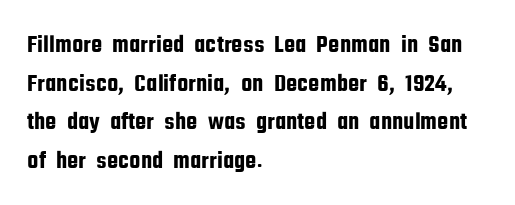
The image shows 25 px text type, upright; set left-aligned, normal line spacing (1.55x), normal letter spacing, not underlined.
